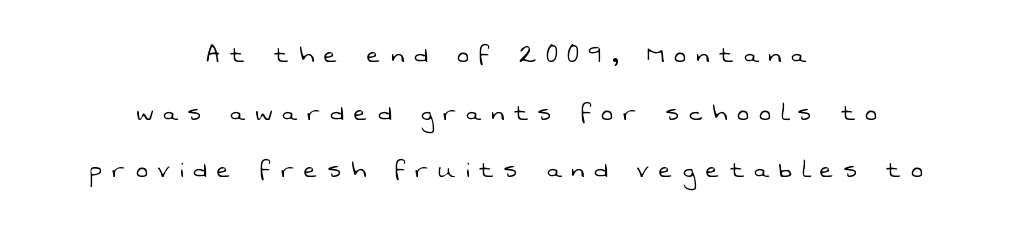
The image shows 29 px light sans-serif type; set centered, loose line spacing (1.99x), unusually wide letter spacing (+0.35 em), not underlined; low stroke contrast and a medium x-height.
